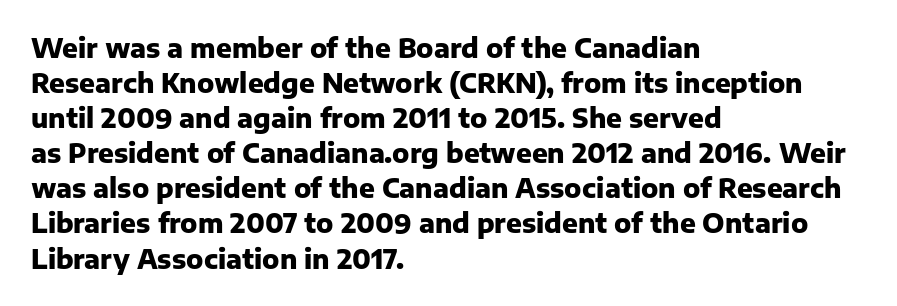
The image shows 26 px bold type, upright; set left-aligned, normal line spacing (1.35x), normal letter spacing, not underlined.
